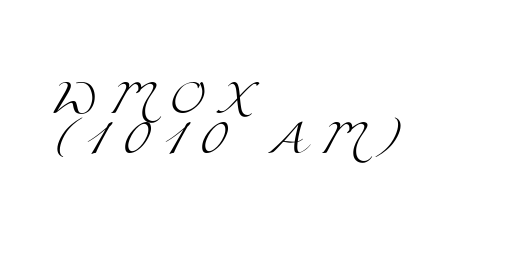
{"bold": "no", "weight": "light", "width": "wide", "stroke_contrast": "medium", "x_height": "small", "monospaced": "no", "underline": "no", "align": "left", "line_spacing": "tight", "line_spacing_ratio": 1.15, "letter_spacing": "wide", "letter_spacing_em": 0.47, "glyph_px": 35}
